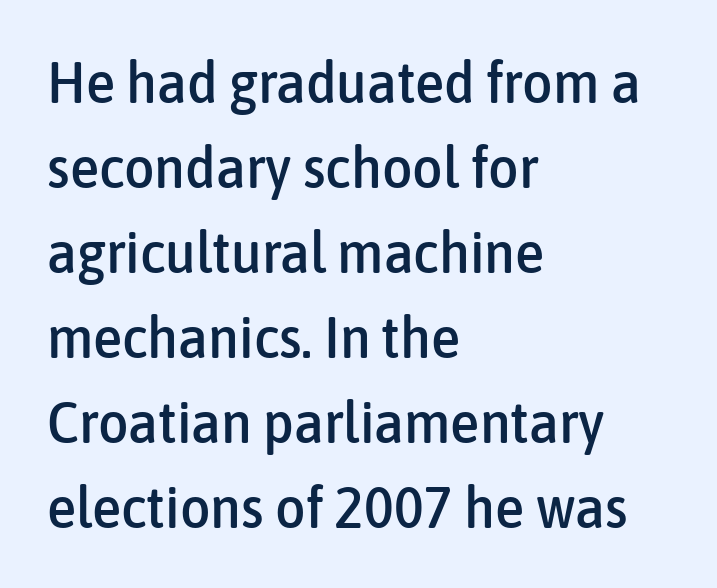
The image shows 59 px condensed sans-serif type, upright; set left-aligned, normal line spacing (1.44x), normal letter spacing, not underlined; low stroke contrast and a medium x-height.
